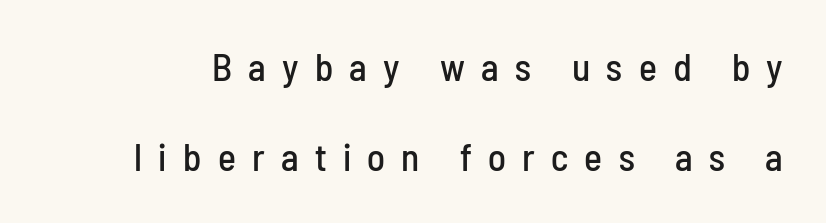
The image shows 38 px condensed sans-serif type, upright; set loose line spacing (2.37x), unusually wide letter spacing (+0.43 em), not underlined; low stroke contrast and a medium x-height.
